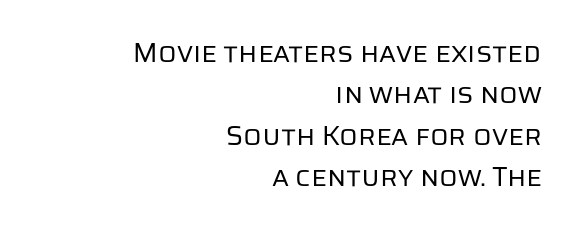
The image shows 27 px text type, upright; set right-aligned, normal line spacing (1.53x), normal letter spacing, not underlined.
